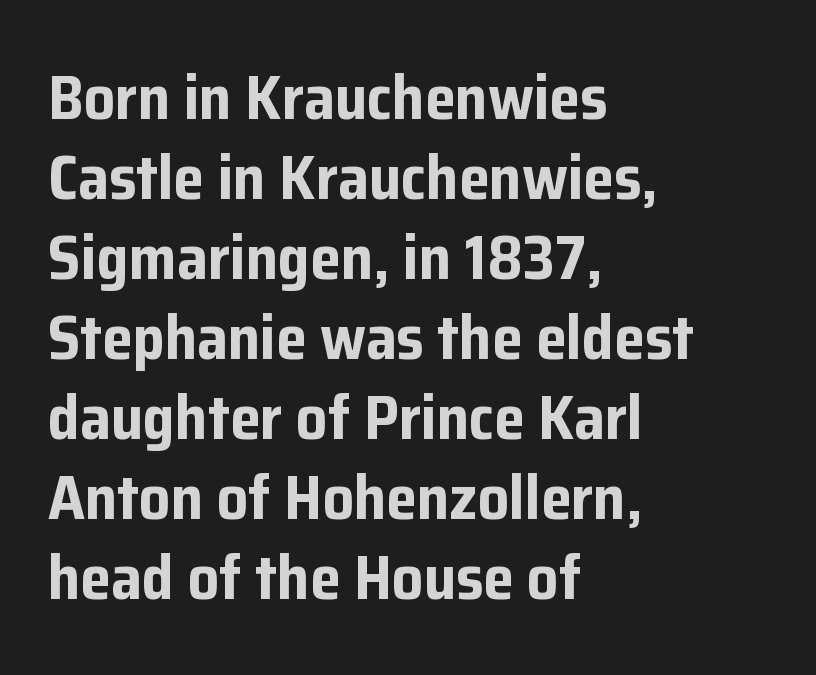
Q: Is the text bold? A: Yes.
Q: Is the text italic (slanted)? A: No, it is upright.
Q: Is the typeface a serif or a sans-serif typeface? A: Sans-serif.
Q: Is the text underlined? A: No.
Q: How is the paragraph aligned? A: Left-aligned.
Q: Is the spacing between letters normal or unusually wide? A: Normal.
Q: Is the spacing between lines tight, normal or loose? A: Normal.
Q: Width (condensed, normal, or wide)? A: Normal.
Q: Stroke contrast? A: Low.
Q: x-height? A: Medium.
Q: Monospaced? A: No.
